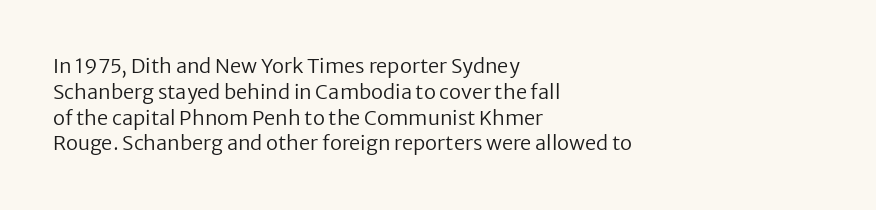
{"italic": "no", "bold": "no", "underline": "no", "align": "left", "line_spacing": "normal", "line_spacing_ratio": 1.29, "letter_spacing": "normal", "letter_spacing_em": 0.0, "glyph_px": 20}
